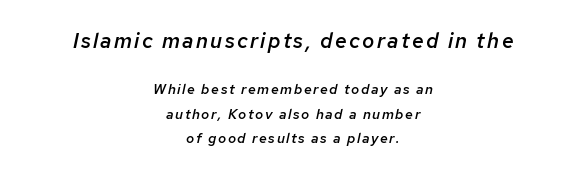
Q: Is the text bold? A: Semi-bold.
Q: Is the text italic (slanted)? A: Yes, it leans right by about 12 degrees.
Q: Is the text underlined? A: No.
Q: How is the paragraph aligned? A: Centered.
Q: Which block of text is set in a larger size, the first (top) or the second (bottom)? A: The first (top) one.
